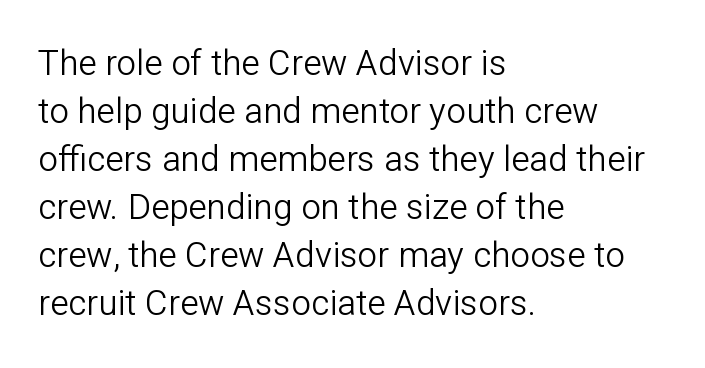
The image shows 35 px light sans-serif type, upright; set left-aligned, normal line spacing (1.37x), normal letter spacing, not underlined; low stroke contrast and a medium x-height.
